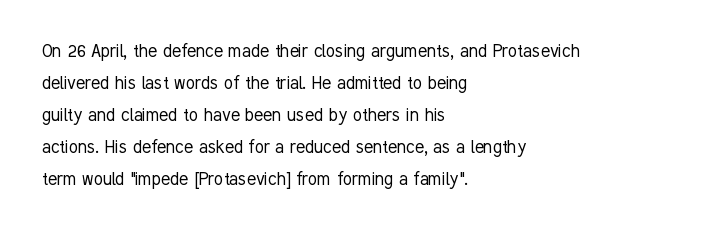
{"italic": "no", "bold": "no", "underline": "no", "align": "left", "line_spacing": "normal", "line_spacing_ratio": 1.52, "letter_spacing": "normal", "letter_spacing_em": 0.0, "glyph_px": 21}
